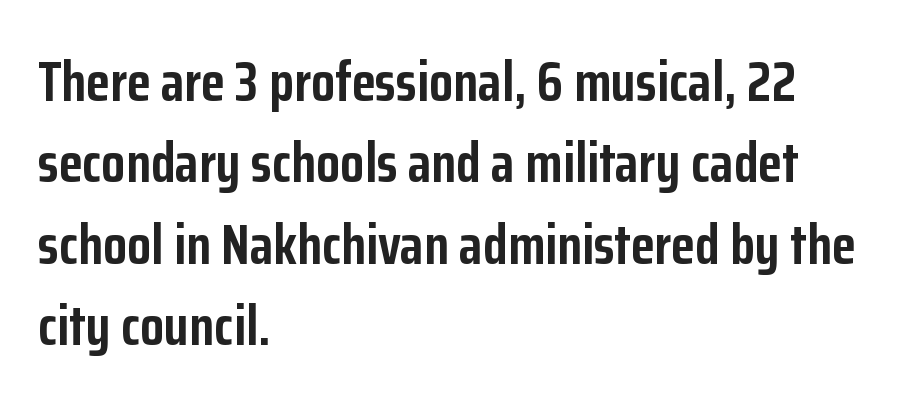
The image shows 55 px semibold, condensed sans-serif type, upright; set left-aligned, normal line spacing (1.48x), normal letter spacing, not underlined; low stroke contrast and a medium x-height.
